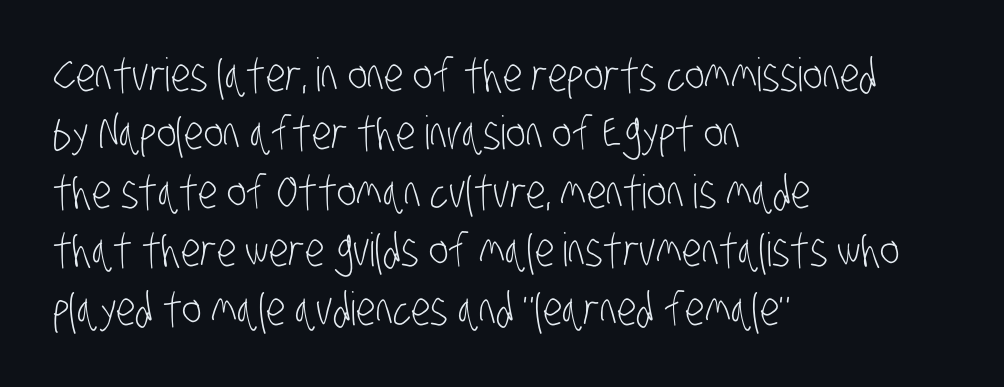
{"serif": "no", "bold": "no", "weight": "light", "width": "condensed", "stroke_contrast": "low", "x_height": "large", "monospaced": "no", "underline": "no", "align": "left", "line_spacing": "normal", "line_spacing_ratio": 1.27, "letter_spacing": "normal", "letter_spacing_em": 0.0, "glyph_px": 46}
